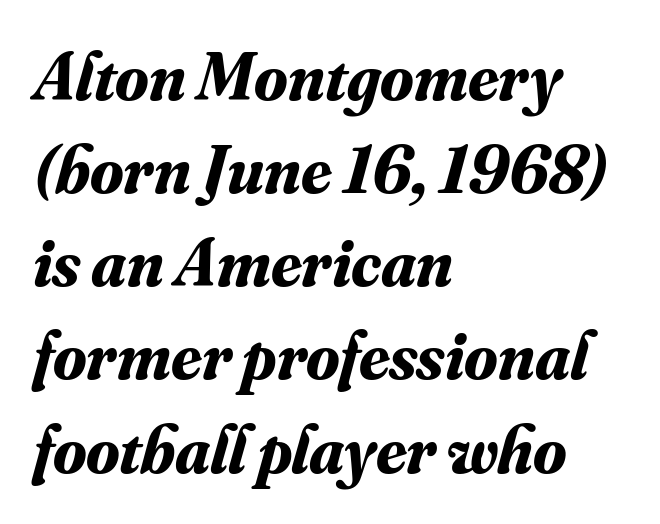
{"serif": "yes", "italic": "yes", "lean": "right", "slant_degrees": 16, "bold": "yes", "weight": "bold", "width": "normal", "stroke_contrast": "medium", "x_height": "small", "monospaced": "no", "underline": "no", "align": "left", "line_spacing": "normal", "line_spacing_ratio": 1.37, "letter_spacing": "normal", "letter_spacing_em": 0.0, "glyph_px": 68}
